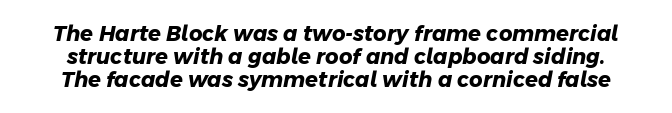
Unmarked baselines from the first word to the last. The designer dialed line spacing down below the default. Letter spacing: default. The typesetting leans heavy: a genuine bold.
